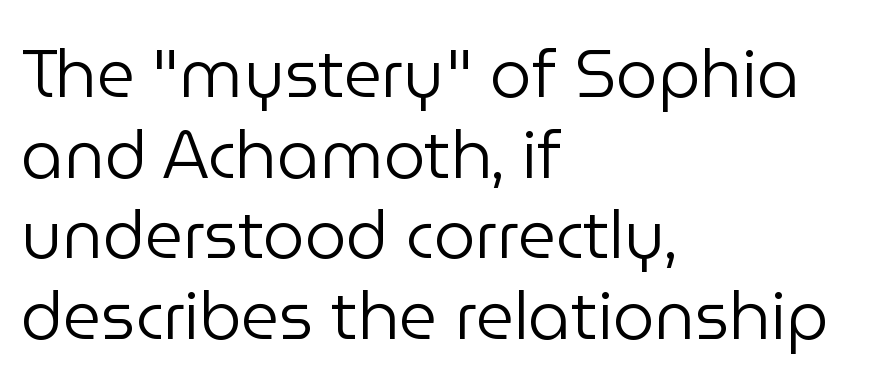
Weight: in the light-to-regular range. Each letter keeps its own natural width here, so spacing adapts to shape. To sum up the face: it is a sans, with no serifs. Honestly, there is no underline to notice here at all. If you drew a line through each stem, it would be perfectly vertical.
